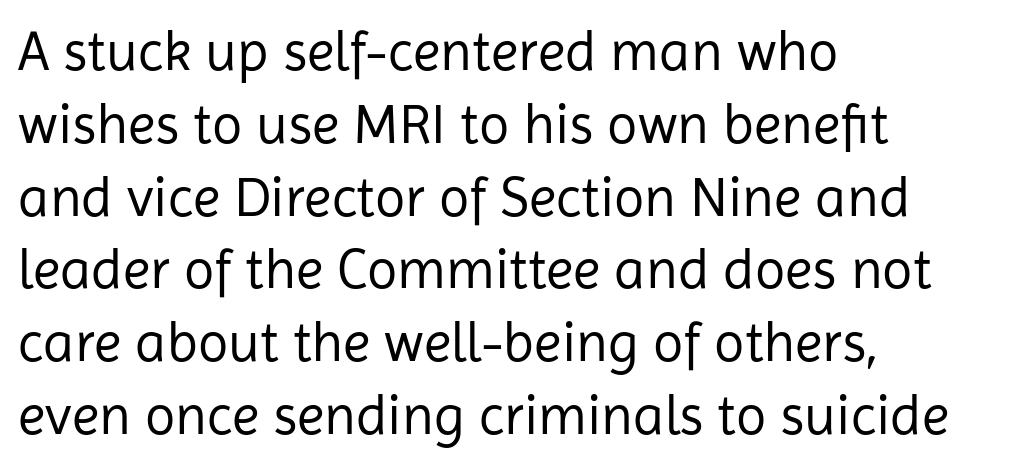
Q: Is the text bold? A: No.
Q: Is the text italic (slanted)? A: No, it is upright.
Q: Is the typeface a serif or a sans-serif typeface? A: Sans-serif.
Q: Is the text underlined? A: No.
Q: How is the paragraph aligned? A: Left-aligned.
Q: Is the spacing between letters normal or unusually wide? A: Normal.
Q: Is the spacing between lines tight, normal or loose? A: Normal.
Q: Width (condensed, normal, or wide)? A: Normal.
Q: Stroke contrast? A: Low.
Q: x-height? A: Medium.
Q: Monospaced? A: No.
